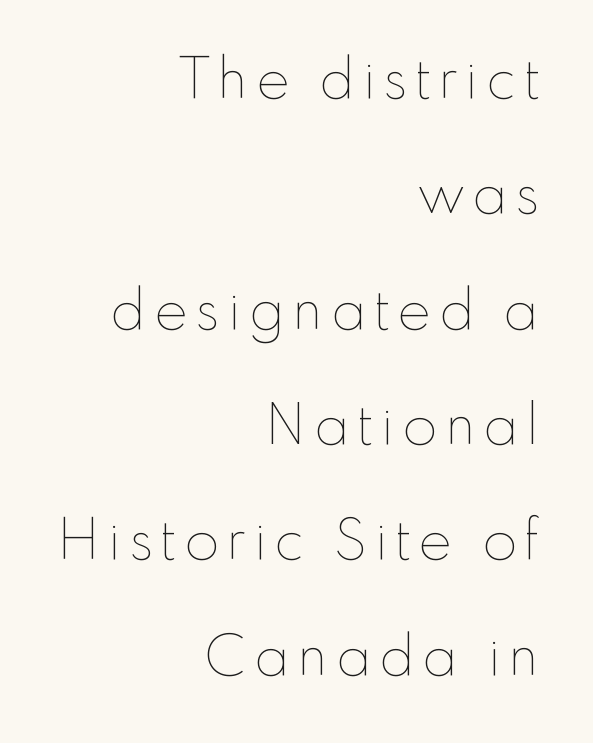
Q: Is the text bold? A: No.
Q: Is the text italic (slanted)? A: No, it is upright.
Q: Is the text underlined? A: No.
Q: How is the paragraph aligned? A: Right-aligned.
Q: Is the spacing between lines tight, normal or loose? A: Loose.
Q: Width (condensed, normal, or wide)? A: Normal.
Q: Stroke contrast? A: Low.
Q: x-height? A: Small.
Q: Monospaced? A: No.
